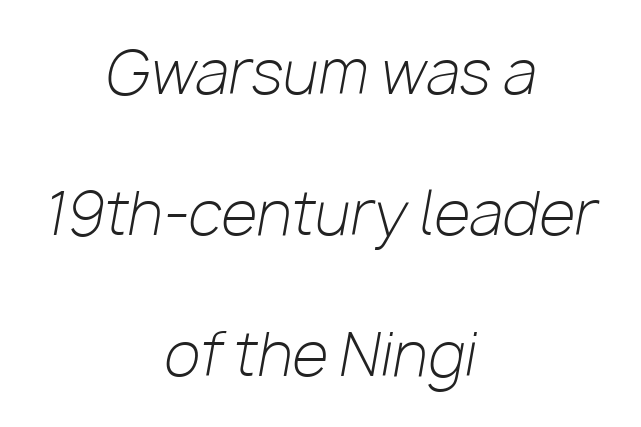
The setting favours the middle, as headings and verse often do. Observe the ordinary spacing: letters are neighbours, not strangers. Weight: regular or lighter. Nobody drew a line under any word here.
